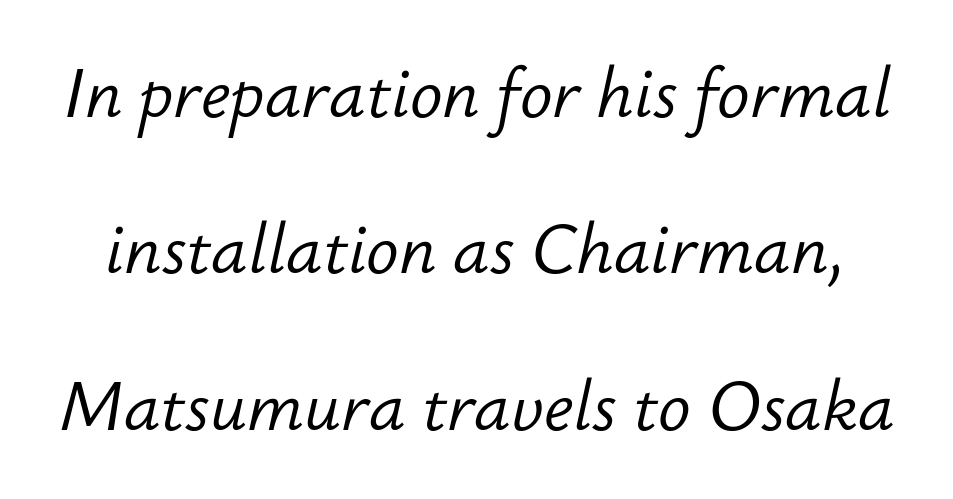
{"italic": "yes", "lean": "right", "slant_degrees": 12, "bold": "no", "weight": "light", "width": "normal", "stroke_contrast": "low", "x_height": "small", "monospaced": "no", "underline": "no", "line_spacing": "loose", "line_spacing_ratio": 2.3, "letter_spacing": "normal", "letter_spacing_em": 0.0, "glyph_px": 68}
